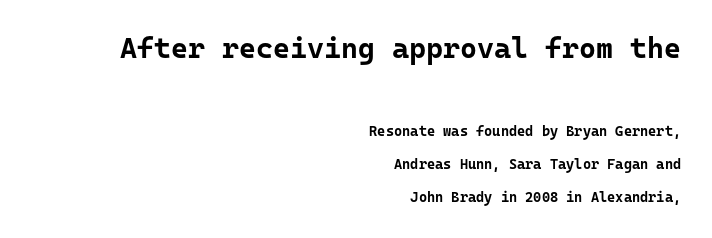
Q: Is the text bold? A: Yes.
Q: Is the text italic (slanted)? A: No, it is upright.
Q: Is the typeface a serif or a sans-serif typeface? A: Sans-serif.
Q: Is the text underlined? A: No.
Q: How is the paragraph aligned? A: Right-aligned.
Q: Is the spacing between letters normal or unusually wide? A: Normal.
Q: Is the spacing between lines tight, normal or loose? A: Loose.
Q: Which block of text is set in a larger size, the first (top) or the second (bottom)? A: The first (top) one.
Q: Width (condensed, normal, or wide)? A: Normal.
Q: Stroke contrast? A: Low.
Q: x-height? A: Medium.
